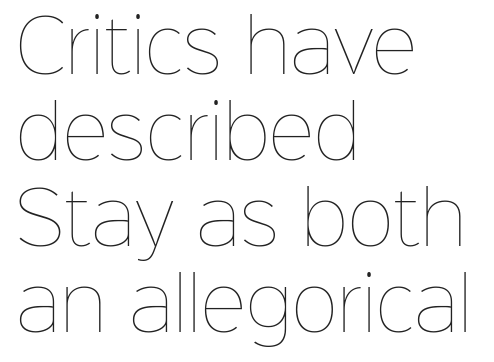
{"italic": "no", "bold": "no", "weight": "thin", "width": "normal", "stroke_contrast": "low", "x_height": "medium", "monospaced": "no", "underline": "no", "align": "left", "line_spacing_ratio": 1.21, "letter_spacing": "normal", "letter_spacing_em": 0.0, "glyph_px": 71}
